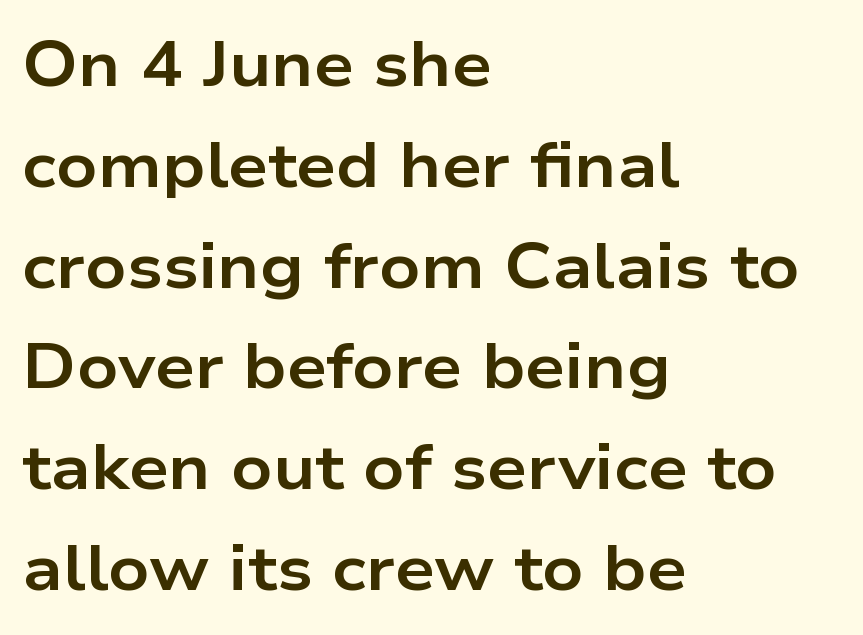
Q: Is the text bold? A: Yes.
Q: Is the text italic (slanted)? A: No, it is upright.
Q: Is the typeface a serif or a sans-serif typeface? A: Sans-serif.
Q: Is the text underlined? A: No.
Q: How is the paragraph aligned? A: Left-aligned.
Q: Is the spacing between letters normal or unusually wide? A: Normal.
Q: Is the spacing between lines tight, normal or loose? A: Normal.
Q: Width (condensed, normal, or wide)? A: Wide.
Q: Stroke contrast? A: Low.
Q: x-height? A: Medium.
Q: Monospaced? A: No.
